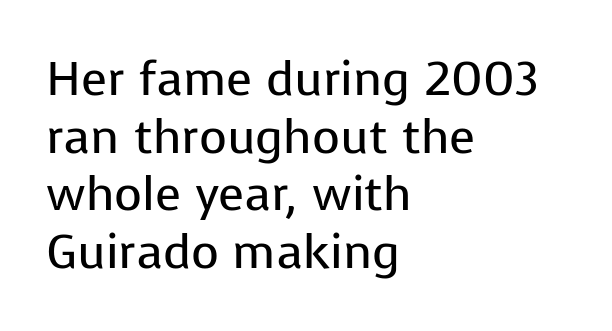
Upright lettering throughout. Each line starts at the same left margin while the right side varies. This sample has the flowing, uneven cadence of proportional lettering. In terms of letterform style, serifs are entirely absent. Vertical stems look standard width or narrower in stroke. Any mark beneath the type? The region is blank.
